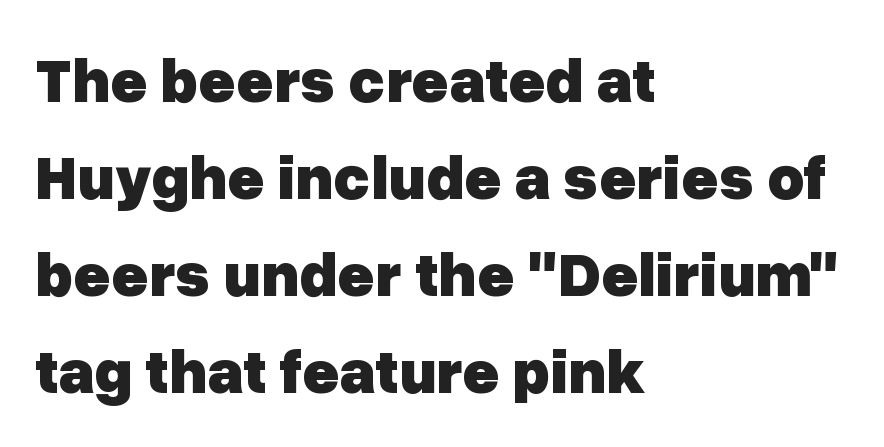
{"serif": "no", "italic": "no", "bold": "yes", "weight": "heavy", "width": "normal", "stroke_contrast": "low", "x_height": "medium", "monospaced": "no", "underline": "no", "align": "left", "line_spacing": "normal", "line_spacing_ratio": 1.54, "letter_spacing": "normal", "letter_spacing_em": 0.0, "glyph_px": 63}
